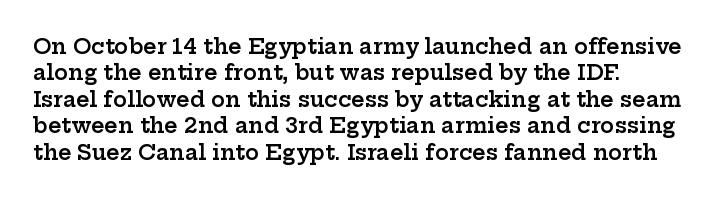
Q: Is the text bold? A: Semi-bold.
Q: Is the text italic (slanted)? A: No, it is upright.
Q: Is the text underlined? A: No.
Q: How is the paragraph aligned? A: Left-aligned.
Q: Is the spacing between letters normal or unusually wide? A: Normal.
Q: Is the spacing between lines tight, normal or loose? A: Normal.
